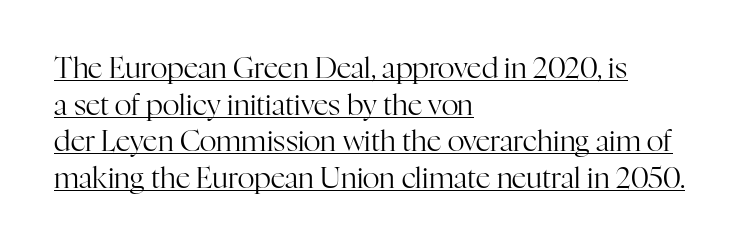
Q: Is the text bold? A: No.
Q: Is the text italic (slanted)? A: No, it is upright.
Q: Is the typeface a serif or a sans-serif typeface? A: Serif.
Q: Is the text underlined? A: Yes.
Q: How is the paragraph aligned? A: Left-aligned.
Q: Is the spacing between letters normal or unusually wide? A: Normal.
Q: Is the spacing between lines tight, normal or loose? A: Normal.
Q: Width (condensed, normal, or wide)? A: Normal.
Q: Stroke contrast? A: High.
Q: x-height? A: Medium.
Q: Monospaced? A: No.
